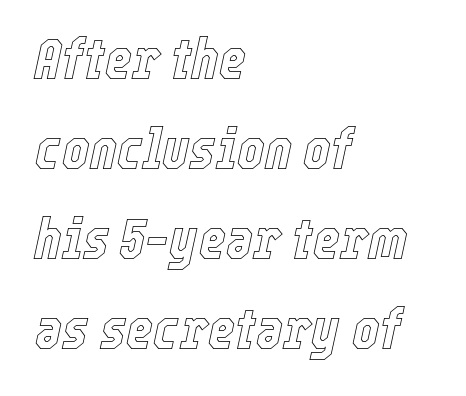
{"italic": "yes", "lean": "right", "slant_degrees": 12, "width": "condensed", "x_height": "medium", "monospaced": "no", "underline": "no", "align": "left", "line_spacing": "normal", "line_spacing_ratio": 1.55, "letter_spacing": "normal", "letter_spacing_em": 0.0, "glyph_px": 58}
